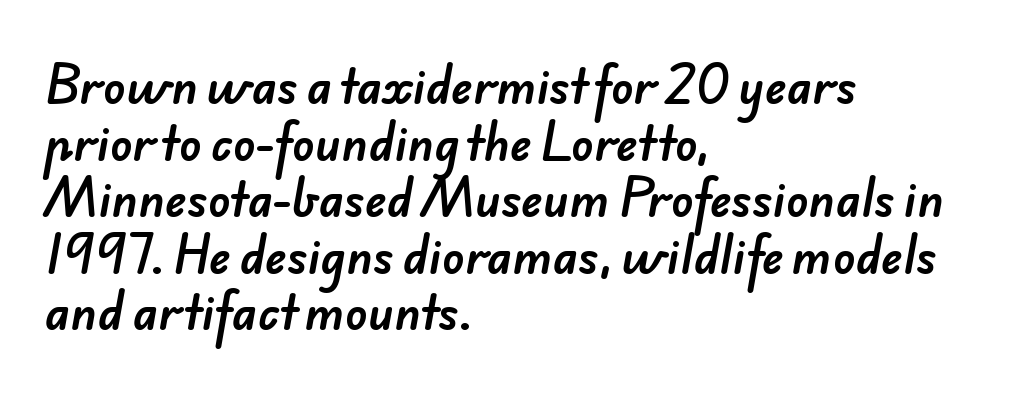
The image shows 46 px sans-serif type; set left-aligned, line spacing 1.23x, normal letter spacing, not underlined; low stroke contrast and a small x-height.
